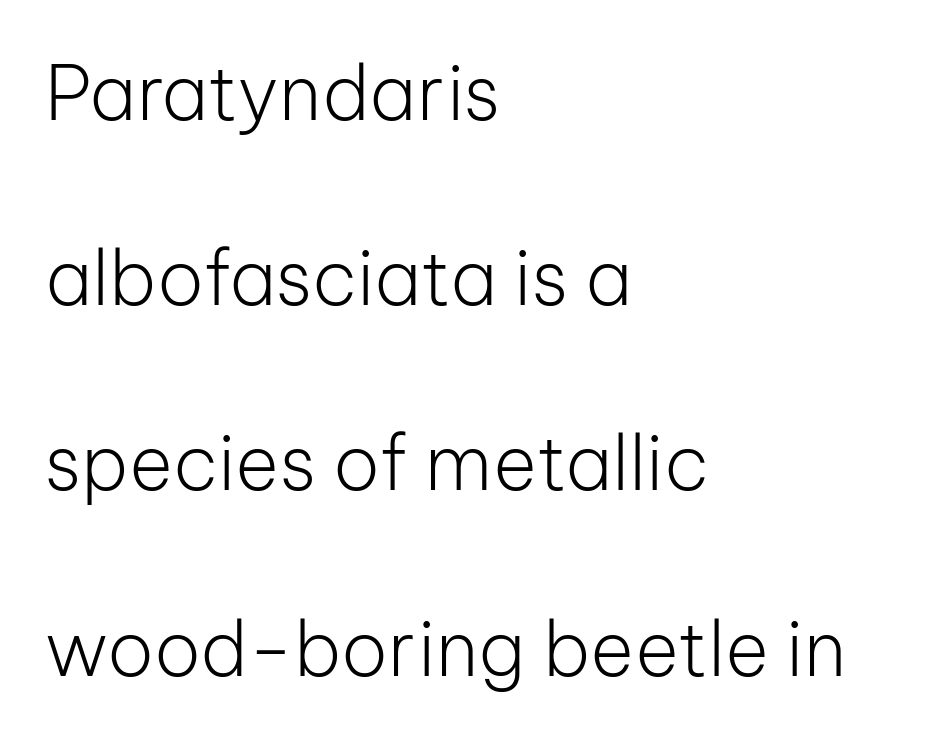
The letters advance in unequal steps, a hallmark of proportional type. The leading is generous, giving the passage an open texture. The typesetting does not lean heavy: it is not bold. Between one letter and the next there's only the usual sliver of space. Words float on clear page, feet unadorned.
